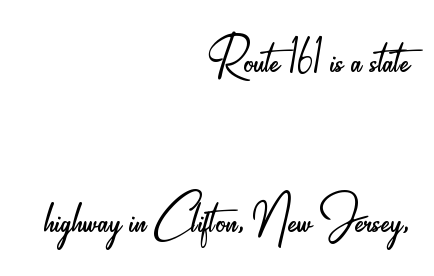
Beneath every word, the page is bare. This rendering employs a face without finishing strokes, i.e., a sans-serif. Note the varied advance widths — an 'i' is clearly narrower than an 'm'.
